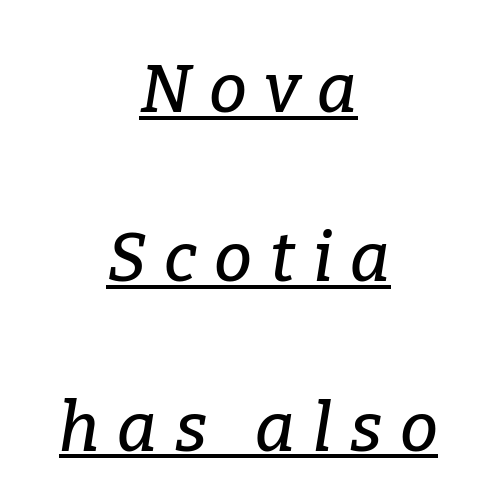
The rendering uses a large line-height, opening up the rows. Each word looks stretched out because of the extra space between its letters. Alignment: centered. Decoration check: the copy is underlined. An italicized treatment has been applied to the whole sample. Check where the strokes stop: tiny serifs finish them off.
